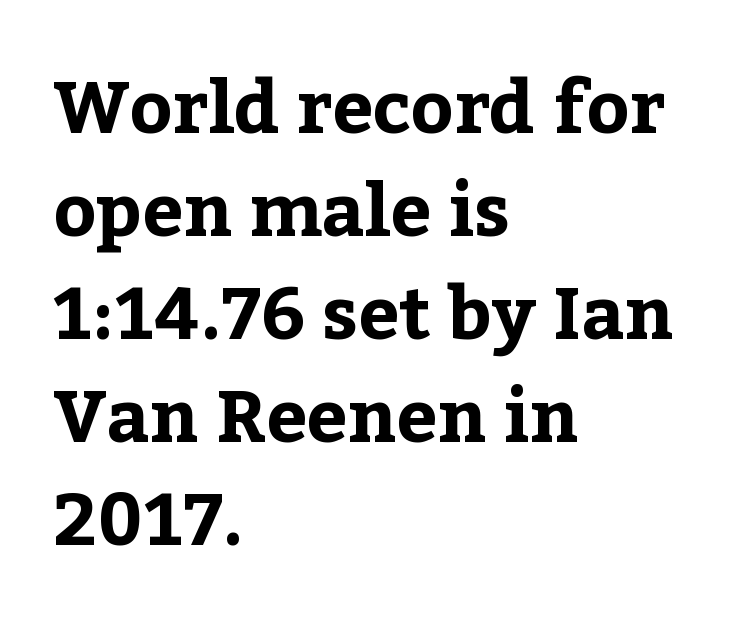
Q: Is the text bold? A: Yes.
Q: Is the text italic (slanted)? A: No, it is upright.
Q: Is the typeface a serif or a sans-serif typeface? A: Serif.
Q: Is the text underlined? A: No.
Q: How is the paragraph aligned? A: Left-aligned.
Q: Is the spacing between letters normal or unusually wide? A: Normal.
Q: Is the spacing between lines tight, normal or loose? A: Normal.
Q: Width (condensed, normal, or wide)? A: Normal.
Q: Stroke contrast? A: Low.
Q: x-height? A: Medium.
Q: Monospaced? A: No.
